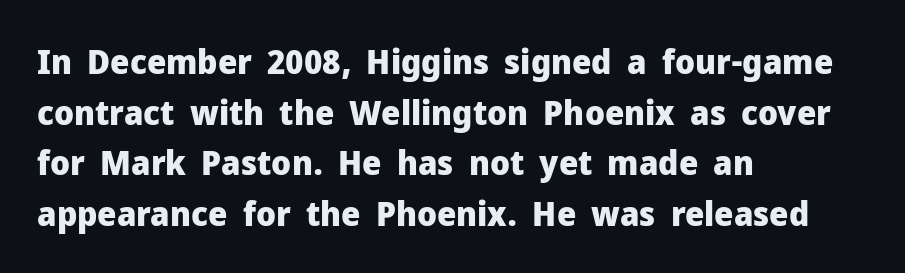
The image shows 34 px heavy sans-serif type, upright; set left-aligned, normal line spacing (1.49x), normal letter spacing, not underlined; low stroke contrast and a medium x-height.
